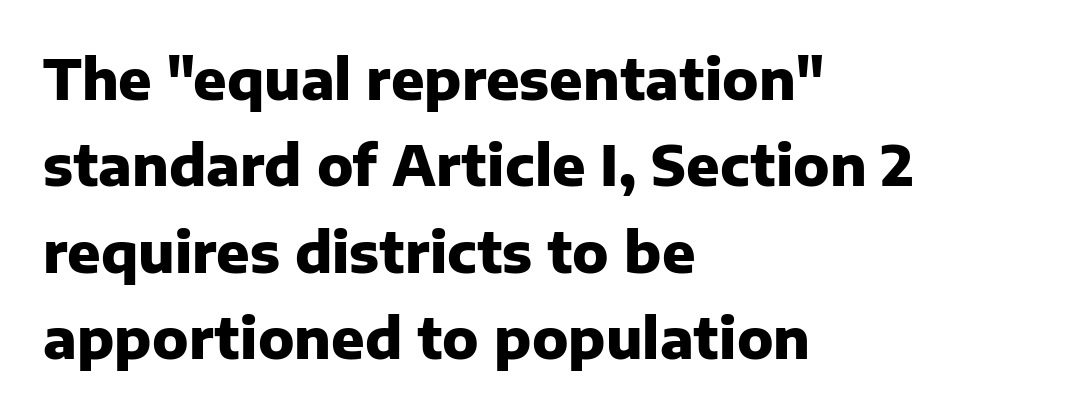
{"serif": "no", "italic": "no", "bold": "yes", "weight": "heavy", "width": "normal", "stroke_contrast": "low", "x_height": "medium", "monospaced": "no", "underline": "no", "align": "left", "line_spacing": "normal", "line_spacing_ratio": 1.57, "letter_spacing": "normal", "letter_spacing_em": 0.0, "glyph_px": 55}
